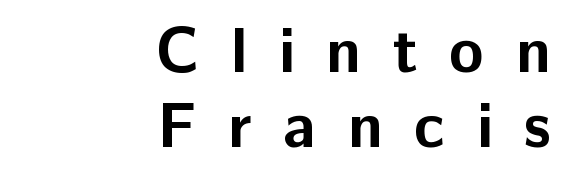
Posture: upright roman. Caption: expanded tracking, letters set apart. The glyphs are unaccompanied by any horizontal stroke below them. The rendering uses natural spacing where letterforms have individual widths. To sum up the face: it is a sans, with no serifs. Look at the stroke-to-counter ratio: heavy, a bold.
